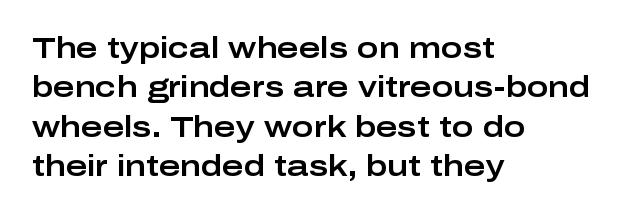
Varying glyph widths throughout — classic text-font behaviour. Casual observation: everything's shoved over to the left. Normally led — the rows are evenly, conventionally spaced. Each letter's strokes conclude bluntly, with no projecting serifs.
